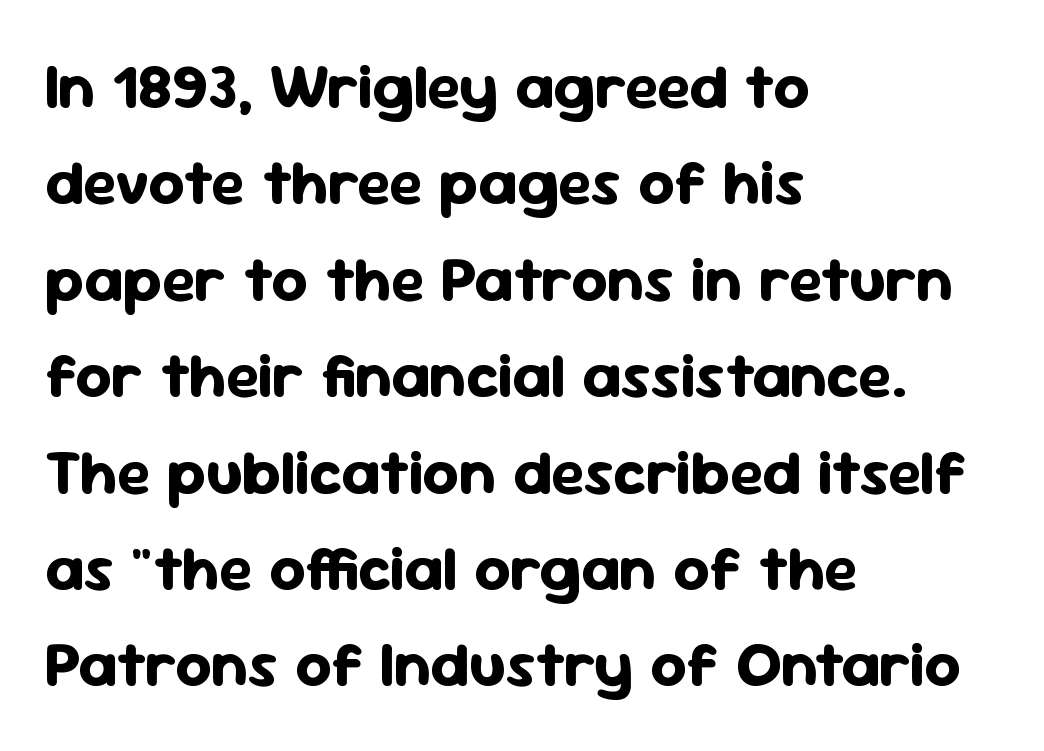
{"serif": "no", "italic": "no", "bold": "yes", "weight": "bold", "width": "normal", "stroke_contrast": "low", "x_height": "medium", "monospaced": "no", "underline": "no", "align": "left", "line_spacing": "normal", "line_spacing_ratio": 1.53, "letter_spacing": "normal", "letter_spacing_em": 0.0, "glyph_px": 63}
